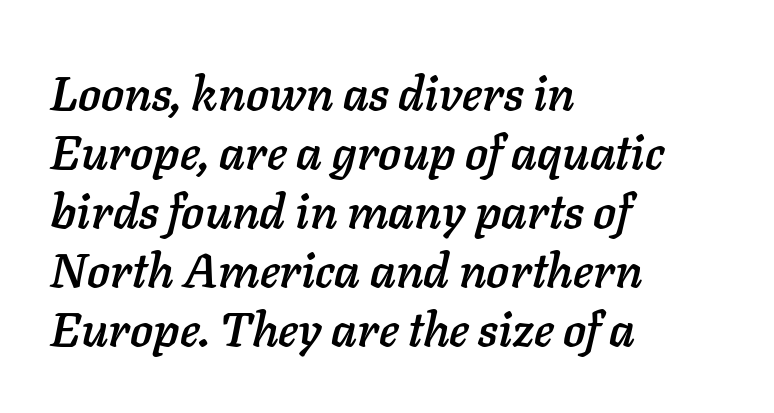
The image shows 48 px text type, italic (leaning right); set left-aligned, line spacing 1.23x, normal letter spacing, not underlined; low stroke contrast and a medium x-height.
